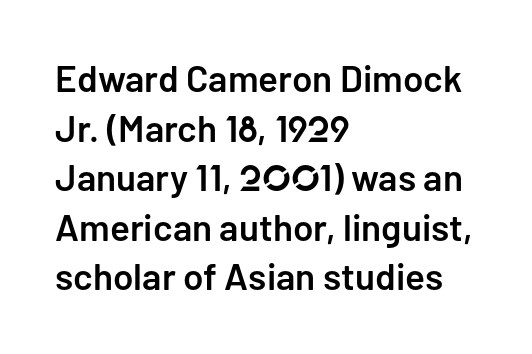
The image shows 37 px semibold sans-serif type, upright; set left-aligned, normal line spacing (1.34x), normal letter spacing, not underlined; low stroke contrast and a medium x-height.
